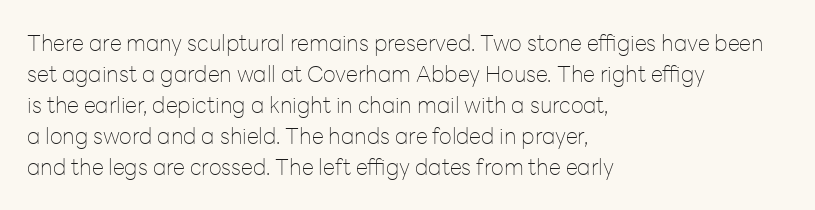
The words here are not underlined. Default kerning and tracking; the words read as compact shapes. The paragraph shown leans on its left margin. Posture: straight, roman, zero tilt. Vertical stems look standard width or narrower in stroke. Vertical spacing — default.
